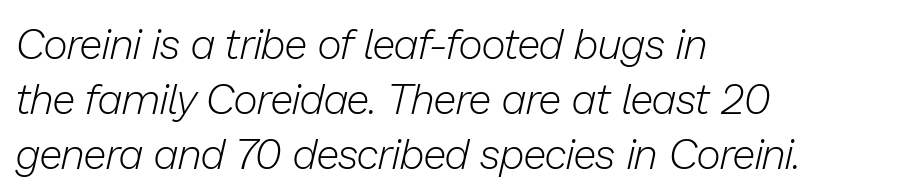
The space beneath each line is pristine and unruled. Tracking value appears to be zero — textbook default spacing. In CSS terms this would be text-align: left. Leading: standard. Stroke thickness stays within the range of a standard reading face or lighter. The rendering applies a slant to the glyphs.
